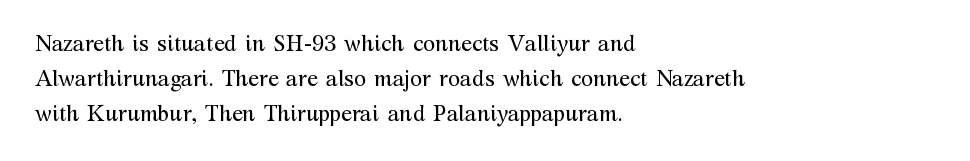
{"italic": "no", "bold": "no", "underline": "no", "align": "left", "line_spacing": "normal", "line_spacing_ratio": 1.59, "letter_spacing": "normal", "letter_spacing_em": 0.0, "glyph_px": 22}
